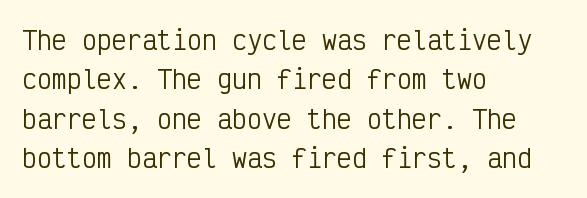
This block has exactly the height ordinary leading produces. Heft: none added — not bold. The face used here is rendered with its standard letterfit. Horizontally, the lines are justified to the leading edge only.
